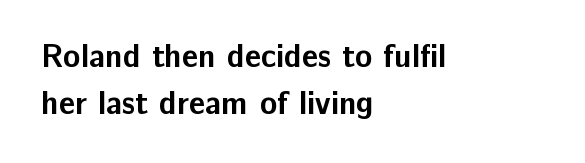
The image shows 32 px bold sans-serif type, upright; set left-aligned, normal line spacing (1.47x), normal letter spacing, not underlined; low stroke contrast and a medium x-height.
